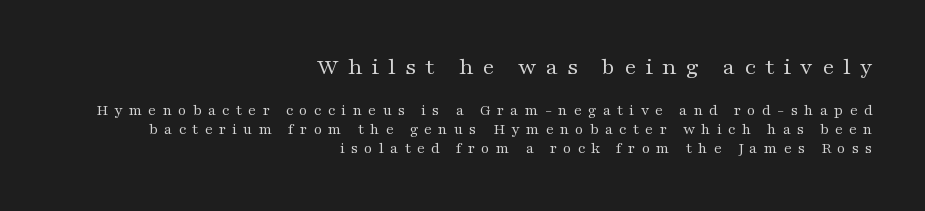
The image shows 24 px text type, upright; set right-aligned, line spacing 1.19x, unusually wide letter spacing (+0.38 em), not underlined; the first (top) block is 1.5x larger.
